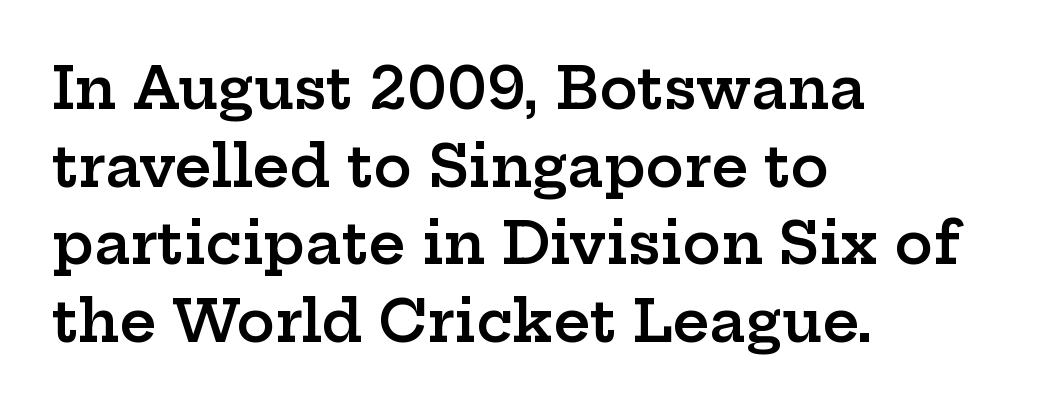
{"serif": "yes", "italic": "no", "bold": "semi", "weight": "semibold", "width": "wide", "stroke_contrast": "low", "x_height": "medium", "monospaced": "no", "underline": "no", "align": "left", "line_spacing": "normal", "line_spacing_ratio": 1.36, "letter_spacing": "normal", "letter_spacing_em": 0.0, "glyph_px": 57}
